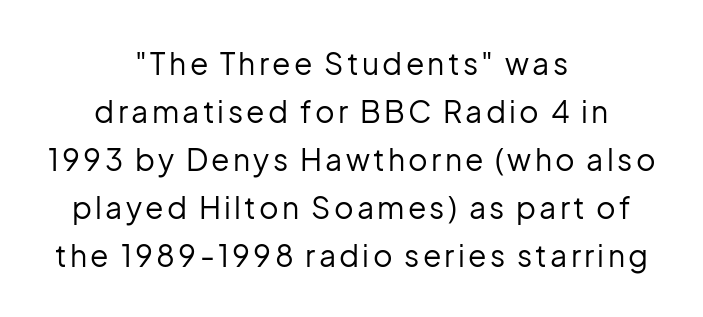
{"serif": "no", "italic": "no", "bold": "no", "weight": "regular", "width": "normal", "stroke_contrast": "low", "x_height": "medium", "monospaced": "no", "underline": "no", "align": "center", "line_spacing": "normal", "line_spacing_ratio": 1.6, "glyph_px": 30}
